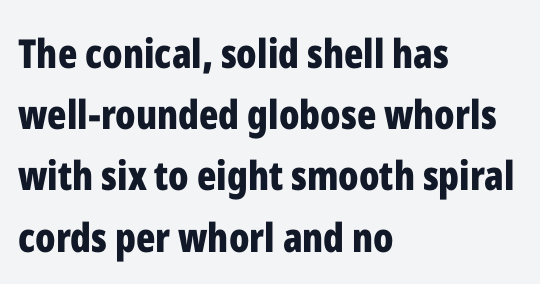
{"serif": "no", "italic": "no", "bold": "yes", "weight": "bold", "width": "condensed", "stroke_contrast": "low", "x_height": "medium", "monospaced": "no", "underline": "no", "align": "left", "line_spacing": "normal", "line_spacing_ratio": 1.53, "letter_spacing": "normal", "letter_spacing_em": 0.0, "glyph_px": 40}
